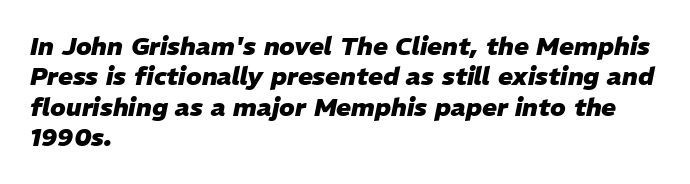
Q: Is the text bold? A: Yes.
Q: Is the text italic (slanted)? A: Yes, it leans right by about 11 degrees.
Q: Is the text underlined? A: No.
Q: How is the paragraph aligned? A: Left-aligned.
Q: Is the spacing between letters normal or unusually wide? A: Normal.
